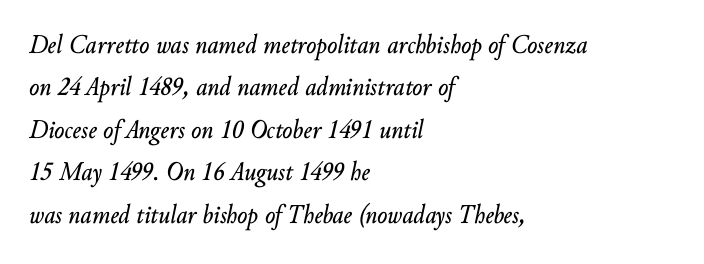
Q: Is the text italic (slanted)? A: Yes, it leans right by about 10 degrees.
Q: Is the text underlined? A: No.
Q: How is the paragraph aligned? A: Left-aligned.
Q: Is the spacing between letters normal or unusually wide? A: Normal.
Q: Is the spacing between lines tight, normal or loose? A: Normal.
